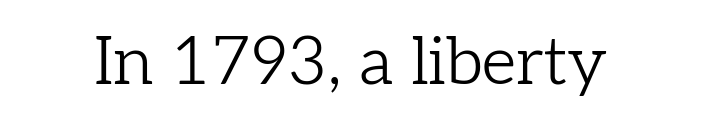
These lines are composed in type with serifs. Note the varied advance widths — an 'i' is clearly narrower than an 'm'. Check the space under the baseline: it is left empty. Stroke thickness stays within the range of a standard reading face or lighter. Rendered with straight, roman letterforms. Short note: letters normally spaced.
